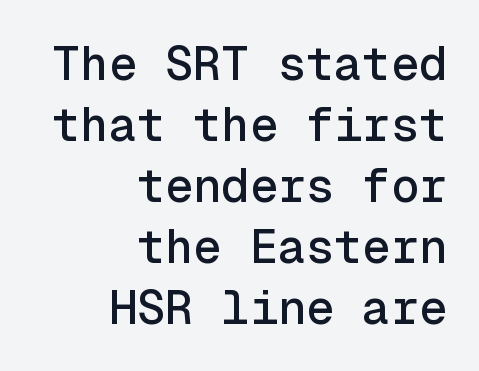
{"serif": "no", "italic": "no", "width": "normal", "x_height": "medium", "monospaced": "yes", "underline": "no", "align": "right", "line_spacing": "normal", "line_spacing_ratio": 1.3, "letter_spacing": "normal", "letter_spacing_em": 0.0, "glyph_px": 47}
